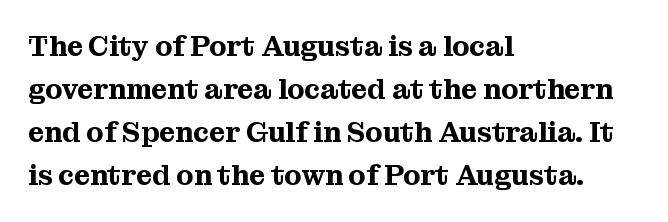
The image shows 28 px serif type, upright; set left-aligned, normal line spacing (1.53x), normal letter spacing, not underlined; medium stroke contrast and a medium x-height.
